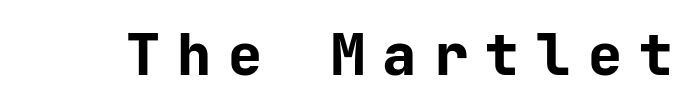
{"serif": "no", "italic": "no", "bold": "yes", "weight": "bold", "width": "normal", "stroke_contrast": "low", "x_height": "medium", "monospaced": "yes", "underline": "no", "letter_spacing": "wide", "letter_spacing_em": 0.3, "glyph_px": 57}
